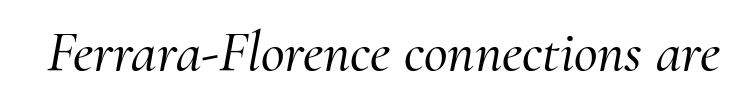
Emphasis-style slanted type is in use. There is no visible air inserted between adjacent glyphs. Underline: absent. Serif or sans? Serif — the stroke terminals have little feet.
